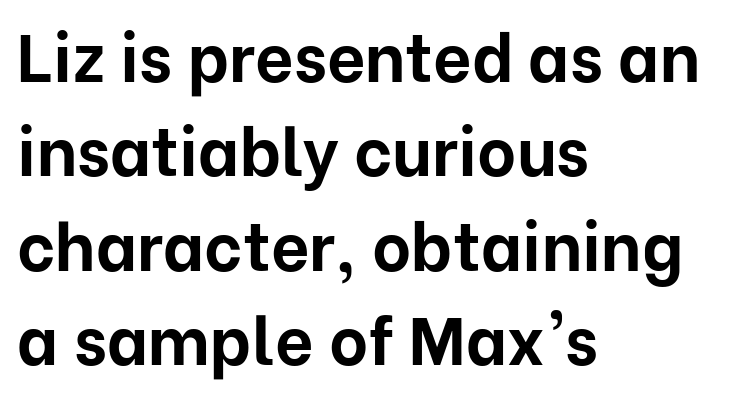
The image shows 67 px bold sans-serif type, upright; set left-aligned, normal line spacing (1.41x), normal letter spacing, not underlined; low stroke contrast and a medium x-height.
